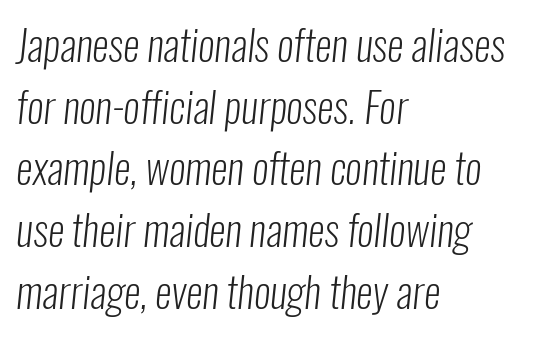
The letters look calm and open, with moderate or lighter stems. Decoration check: the copy has no underline. You could call the tracking neutral — neither tight nor loose. You could not count columns in this text — the font is proportionally spaced. These lines are set flush left with a ragged right edge.
